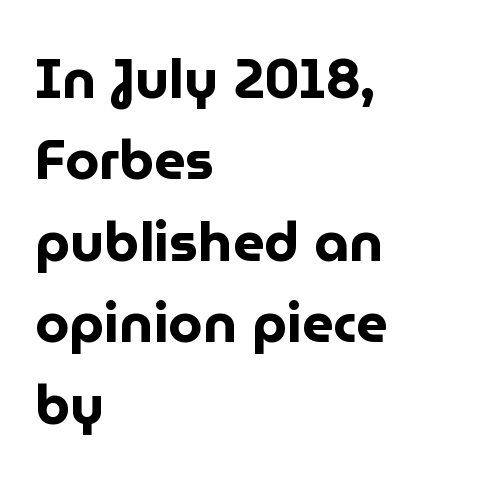
{"serif": "no", "italic": "no", "bold": "yes", "weight": "bold", "width": "normal", "stroke_contrast": "low", "x_height": "medium", "monospaced": "no", "underline": "no", "align": "left", "line_spacing": "normal", "line_spacing_ratio": 1.48, "letter_spacing": "normal", "letter_spacing_em": 0.0, "glyph_px": 55}
